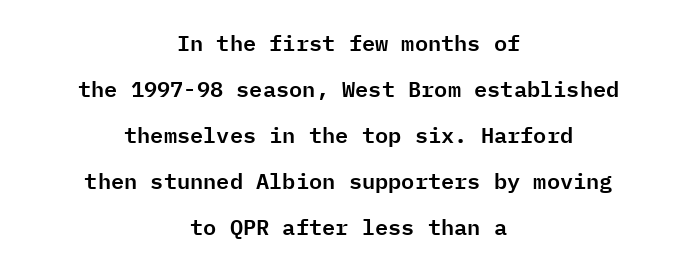
The line-height multiplier appears high, well above default. Just letters on the line, the space beneath them empty. A typesetter would call this zero additional tracking. Italic: no, the glyphs are upright roman.
